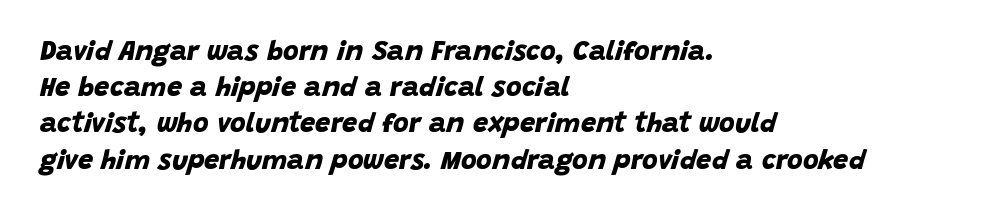
{"bold": "yes", "underline": "no", "align": "left", "line_spacing": "normal", "line_spacing_ratio": 1.34, "letter_spacing": "normal", "letter_spacing_em": 0.0, "glyph_px": 27}
